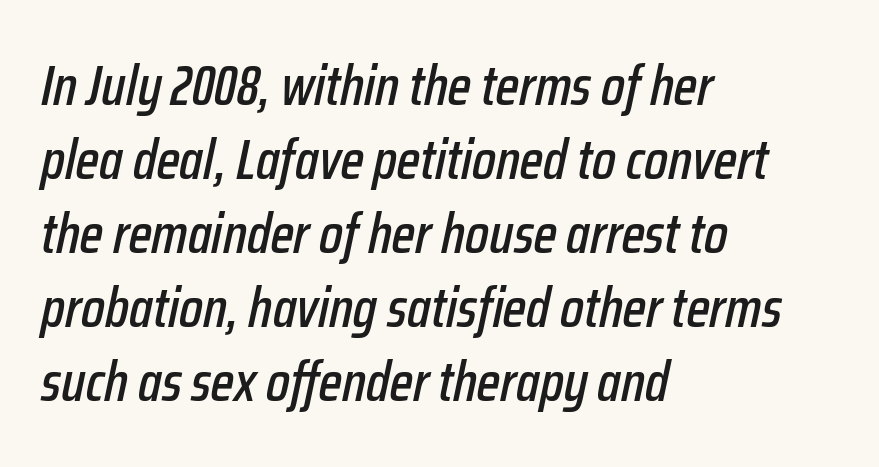
{"italic": "yes", "lean": "right", "slant_degrees": 12, "width": "condensed", "stroke_contrast": "low", "x_height": "medium", "monospaced": "no", "underline": "no", "align": "left", "line_spacing": "normal", "line_spacing_ratio": 1.32, "letter_spacing": "normal", "letter_spacing_em": 0.0, "glyph_px": 56}
